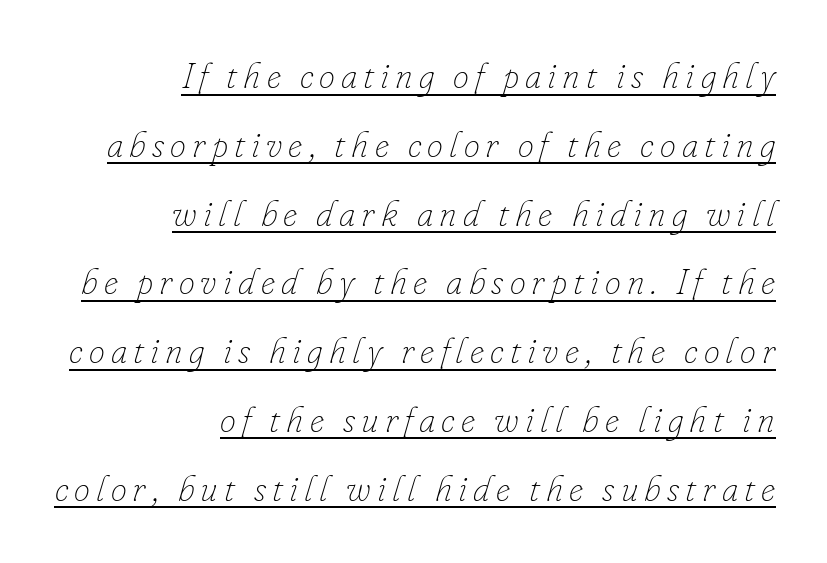
The image shows 36 px thin type, italic (leaning right); set right-aligned, loose line spacing (1.91x), underlined; low stroke contrast and a small x-height.
